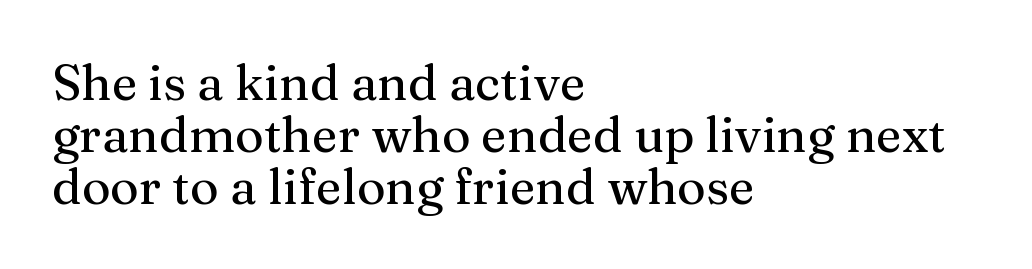
The image shows 49 px serif type, upright; set left-aligned, tight line spacing (1.06x), normal letter spacing, not underlined; medium stroke contrast and a medium x-height.
